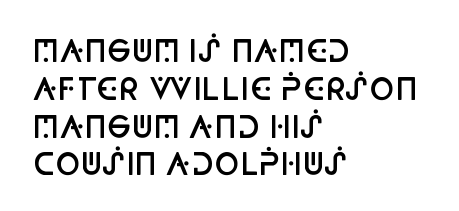
The image shows 30 px semibold, condensed sans-serif type, upright; set left-aligned, normal line spacing (1.26x), normal letter spacing, not underlined; low stroke contrast and a large x-height.
